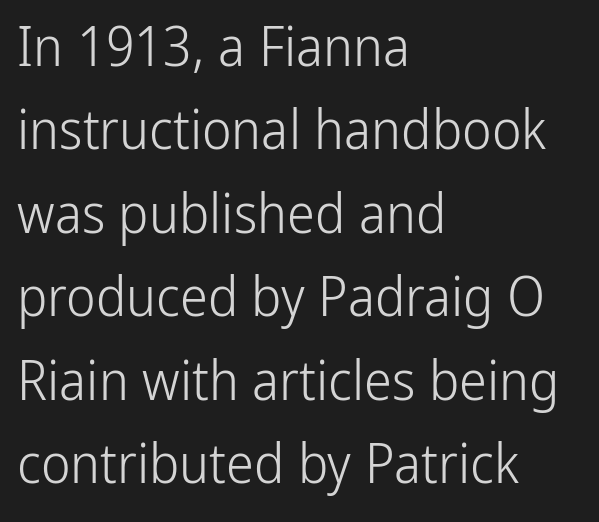
The image shows 56 px light, condensed sans-serif type, upright; set left-aligned, normal line spacing (1.49x), normal letter spacing, not underlined; low stroke contrast and a medium x-height.
